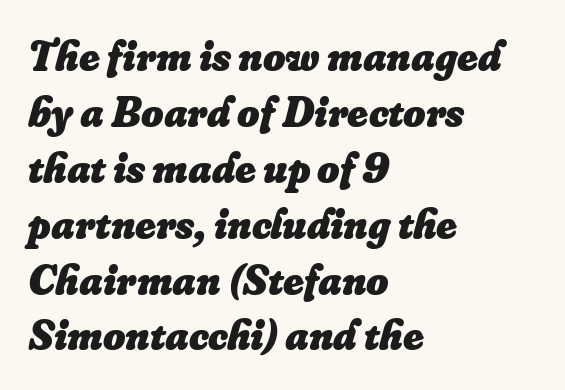
These lines are set flush left with a ragged right edge. The face used here is rendered with its standard letterfit. Is the type slanted? Yes — the strokes lean at a clear angle. Proportional: the letters do not fall into vertical columns. Words float on clear page, feet unadorned. A dark, heavy texture on the line: the type is bold.
